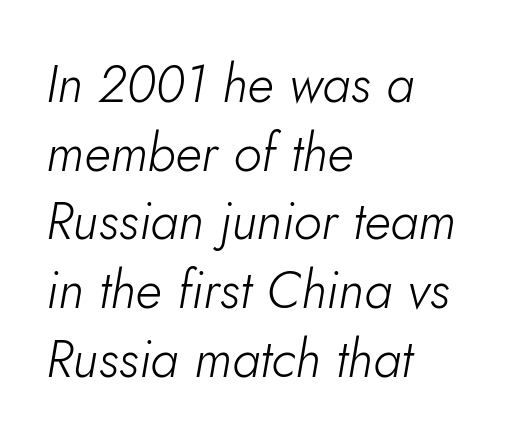
{"italic": "yes", "lean": "right", "slant_degrees": 10, "bold": "no", "weight": "light", "width": "normal", "stroke_contrast": "low", "x_height": "small", "monospaced": "no", "underline": "no", "align": "left", "line_spacing": "normal", "line_spacing_ratio": 1.32, "letter_spacing": "normal", "letter_spacing_em": 0.0, "glyph_px": 52}
